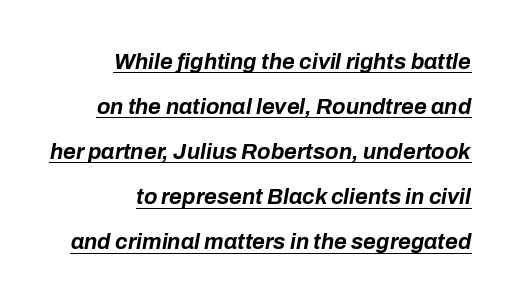
Glance below the letters and you will spot a drawn line. The face used here is rendered with its standard letterfit. The font is running at its bold setting. Reading down the block, your eye finds every line finishing at a fixed right position. The passage shown stacks its lines with a broad gap.
